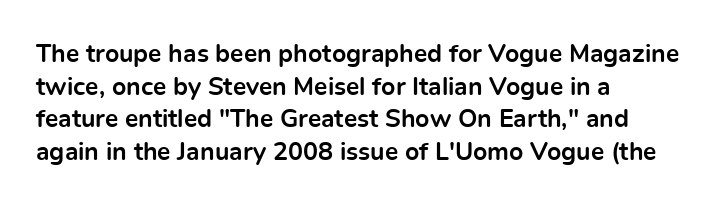
{"italic": "no", "bold": "yes", "underline": "no", "align": "left", "line_spacing": "normal", "line_spacing_ratio": 1.31, "letter_spacing": "normal", "letter_spacing_em": 0.0, "glyph_px": 25}
